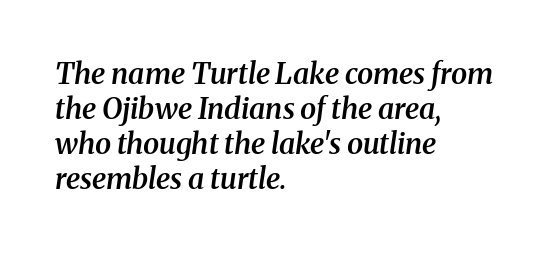
Q: Is the text bold? A: Semi-bold.
Q: Is the text italic (slanted)? A: Yes, it leans right by about 8 degrees.
Q: Is the typeface a serif or a sans-serif typeface? A: Serif.
Q: Is the text underlined? A: No.
Q: How is the paragraph aligned? A: Left-aligned.
Q: Is the spacing between letters normal or unusually wide? A: Normal.
Q: Width (condensed, normal, or wide)? A: Normal.
Q: Stroke contrast? A: Medium.
Q: x-height? A: Medium.
Q: Monospaced? A: No.
